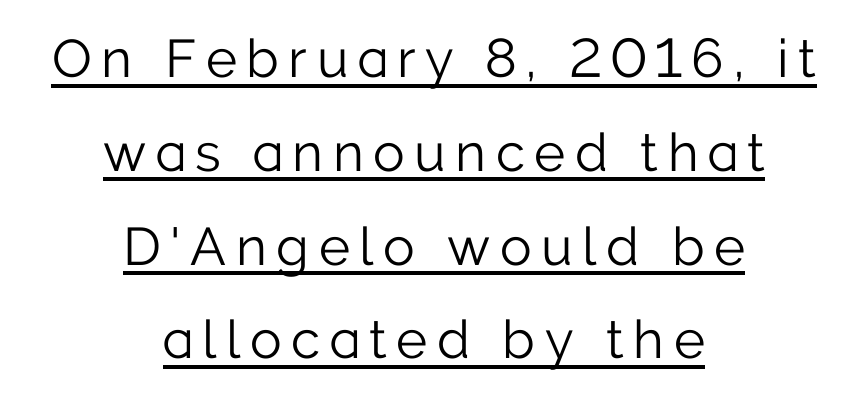
The image shows 53 px light sans-serif type, upright; set centered, line spacing 1.77x, underlined; low stroke contrast and a medium x-height.
